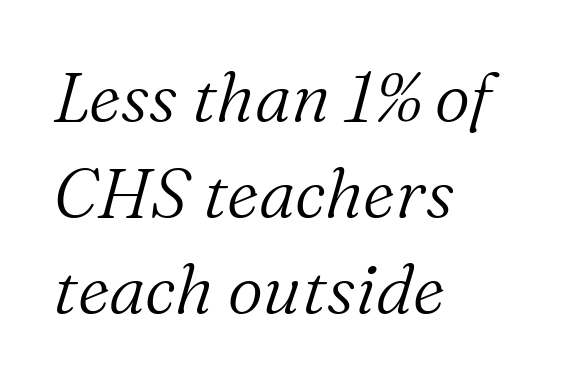
Q: Is the text bold? A: No.
Q: Is the text italic (slanted)? A: Yes, it leans right by about 16 degrees.
Q: Is the typeface a serif or a sans-serif typeface? A: Serif.
Q: Is the text underlined? A: No.
Q: How is the paragraph aligned? A: Left-aligned.
Q: Is the spacing between letters normal or unusually wide? A: Normal.
Q: Is the spacing between lines tight, normal or loose? A: Normal.
Q: Width (condensed, normal, or wide)? A: Normal.
Q: Stroke contrast? A: Medium.
Q: x-height? A: Medium.
Q: Monospaced? A: No.
